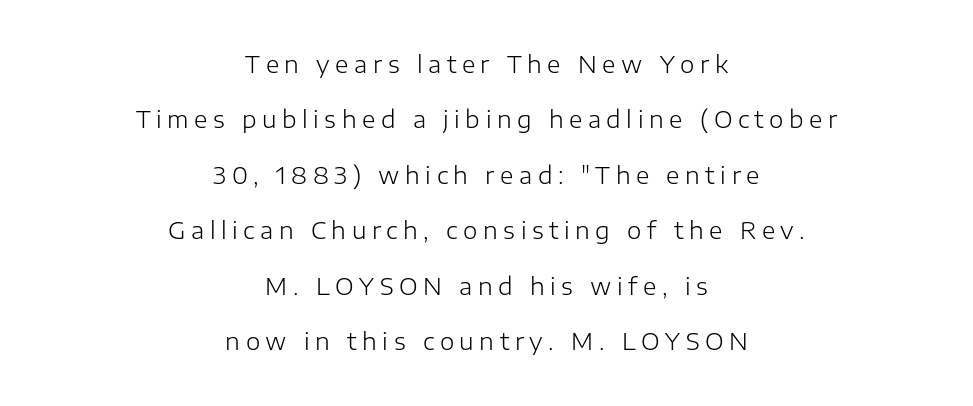
The image shows 23 px text type, upright; set centered, loose line spacing (2.41x), unusually wide letter spacing (+0.24 em), not underlined.
